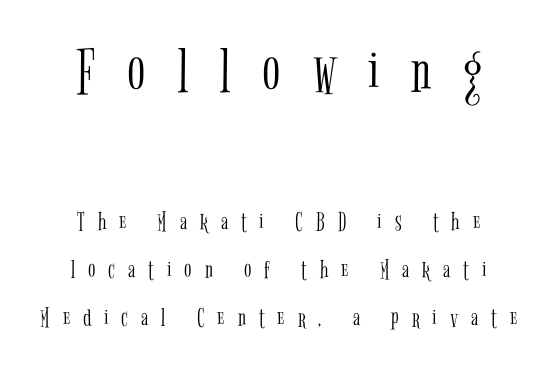
The image shows 67 px light, condensed serif type, upright; set centered, line spacing 1.77x, unusually wide letter spacing (+0.48 em), not underlined; the first (top) block is 2.48x larger; low stroke contrast and a medium x-height.
